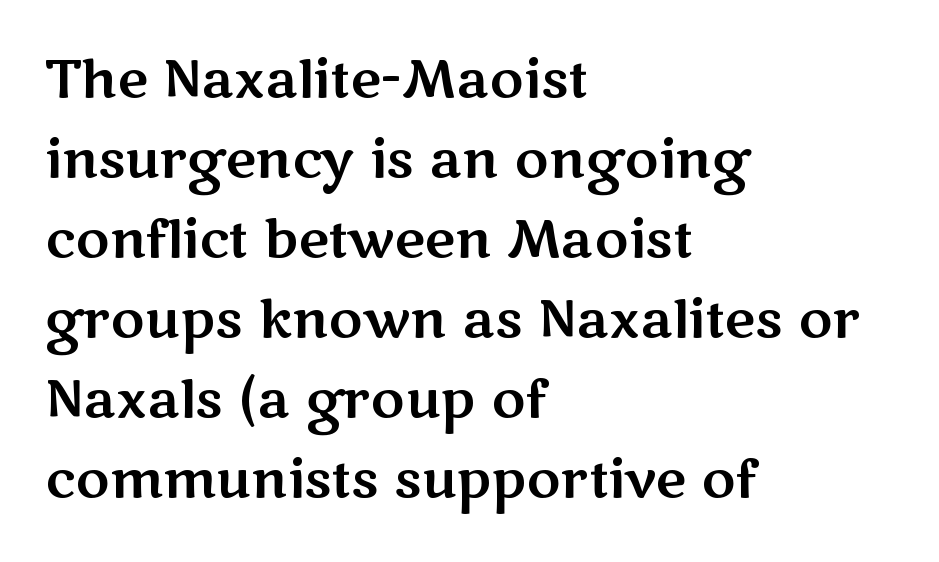
You can tell from the bare stems that sans-serif type was used. Whoever set this chose a conventional vertical rhythm. Spacing verdict: proportional, widths tailored to each character. Which margin do the lines hug? The left one — the right edge is uneven.
